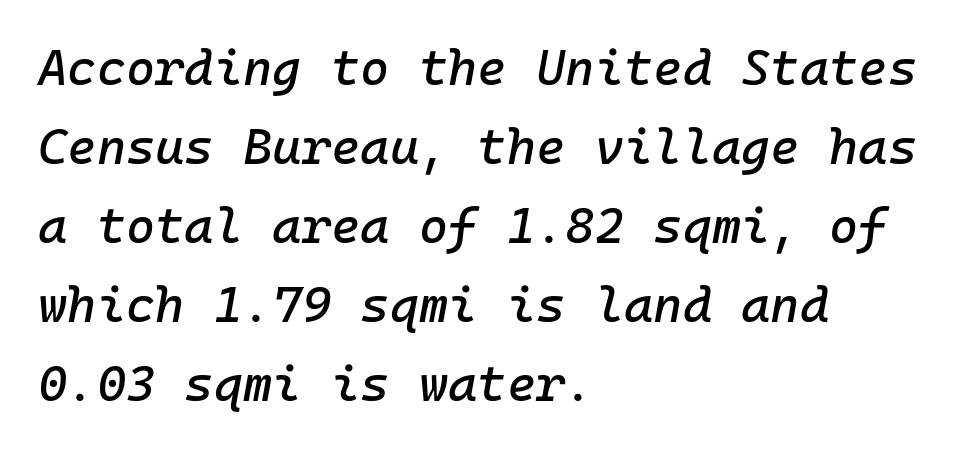
Q: Is the text italic (slanted)? A: Yes, it leans right by about 10 degrees.
Q: Is the text underlined? A: No.
Q: How is the paragraph aligned? A: Left-aligned.
Q: Is the spacing between letters normal or unusually wide? A: Normal.
Q: Is the spacing between lines tight, normal or loose? A: Normal.
Q: Width (condensed, normal, or wide)? A: Normal.
Q: Stroke contrast? A: Low.
Q: x-height? A: Medium.
